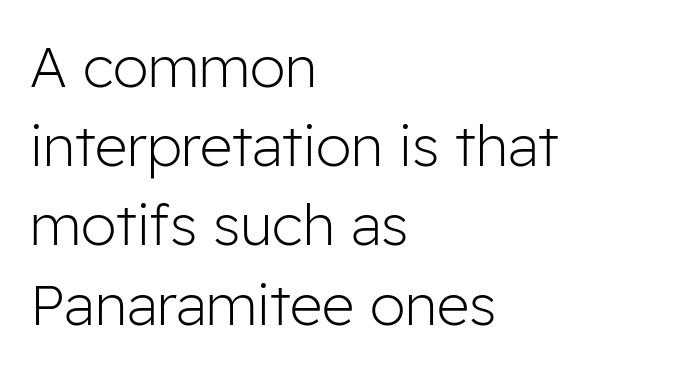
The image shows 57 px light sans-serif type, upright; set left-aligned, normal line spacing (1.39x), normal letter spacing, not underlined; low stroke contrast and a medium x-height.
